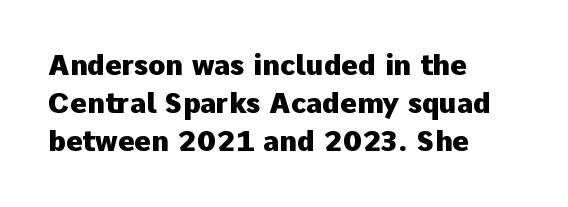
{"serif": "no", "italic": "no", "bold": "yes", "weight": "heavy", "width": "normal", "stroke_contrast": "low", "x_height": "medium", "monospaced": "no", "underline": "no", "align": "left", "line_spacing": "normal", "line_spacing_ratio": 1.36, "letter_spacing": "normal", "letter_spacing_em": 0.0, "glyph_px": 28}
